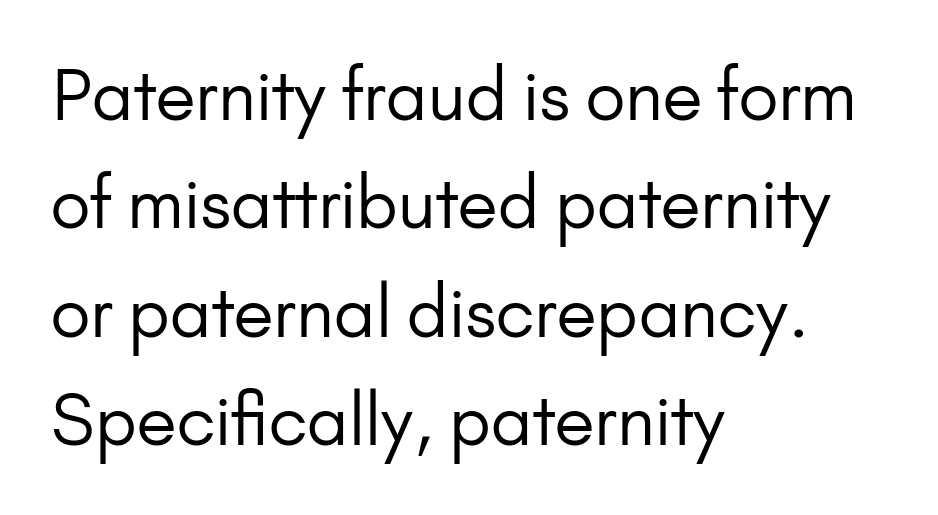
The strip under each line holds only bare page. No feet cap the strokes, marking this as sans-serif type. A typesetter would call this zero additional tracking. The letters stand straight up with perfectly vertical stems. Here the designer chose a conventional face with non-uniform glyph widths. Is this a heavy cut? Hardly; it is regular or lighter.
